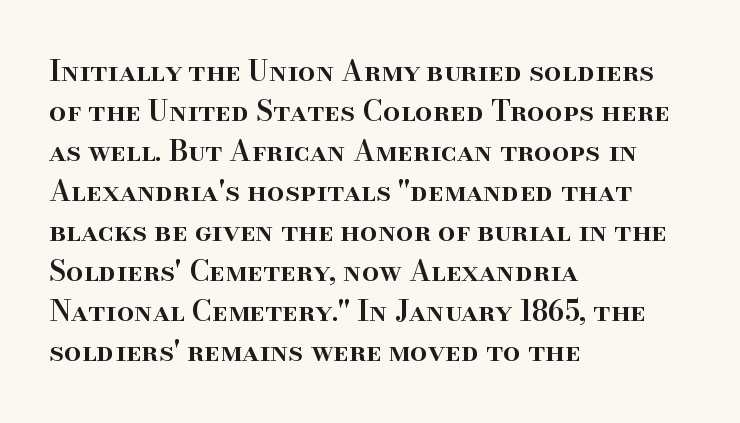
{"serif": "yes", "italic": "no", "bold": "semi", "weight": "semibold", "width": "normal", "stroke_contrast": "high", "x_height": "small", "monospaced": "no", "underline": "no", "align": "left", "line_spacing": "normal", "line_spacing_ratio": 1.43, "letter_spacing": "normal", "letter_spacing_em": 0.0, "glyph_px": 28}
